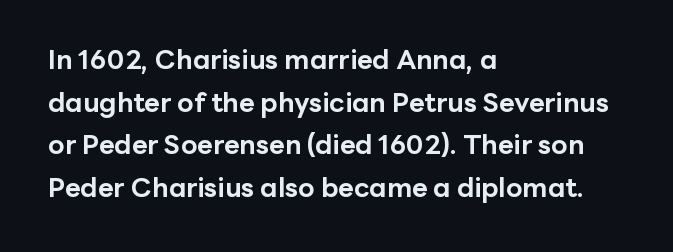
Typesetter's note: full bold, strokes at maximum text heaviness. Compared with typical paragraphs, the rows here are spaced about the same. Layout note: lines flush left. The passage shown is not underscored anywhere.
